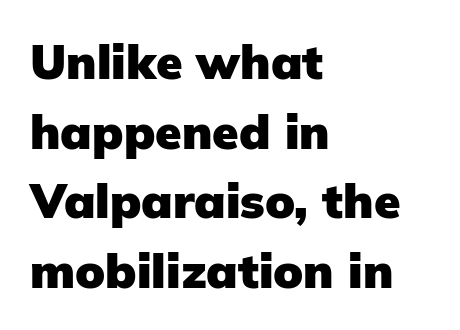
Q: Is the text bold? A: Yes.
Q: Is the text italic (slanted)? A: No, it is upright.
Q: Is the typeface a serif or a sans-serif typeface? A: Sans-serif.
Q: Is the text underlined? A: No.
Q: How is the paragraph aligned? A: Left-aligned.
Q: Is the spacing between letters normal or unusually wide? A: Normal.
Q: Is the spacing between lines tight, normal or loose? A: Normal.
Q: Width (condensed, normal, or wide)? A: Normal.
Q: Stroke contrast? A: Low.
Q: x-height? A: Medium.
Q: Monospaced? A: No.
